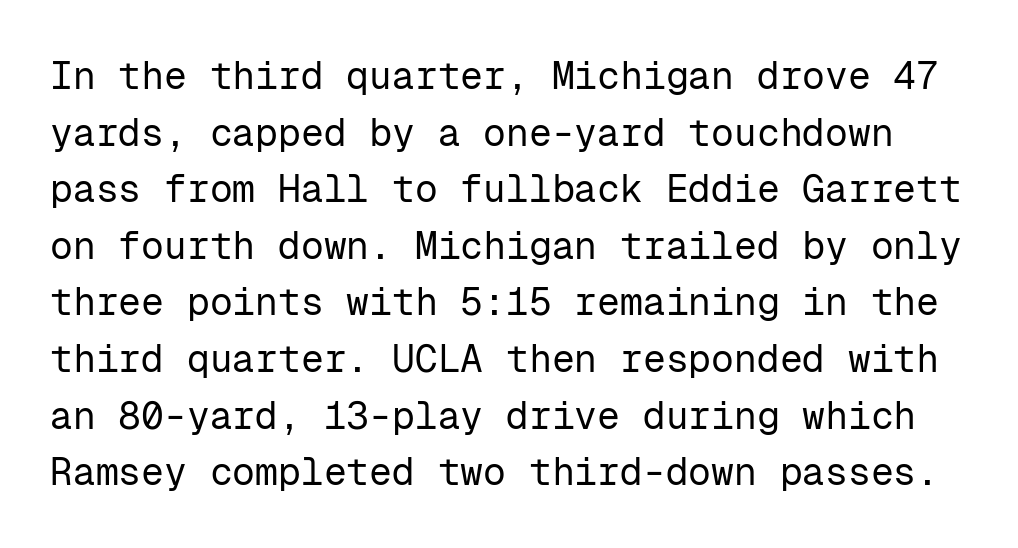
Q: Is the text bold? A: No.
Q: Is the text italic (slanted)? A: No, it is upright.
Q: Is the typeface a serif or a sans-serif typeface? A: Sans-serif.
Q: Is the text underlined? A: No.
Q: Is the spacing between letters normal or unusually wide? A: Normal.
Q: Is the spacing between lines tight, normal or loose? A: Normal.
Q: Width (condensed, normal, or wide)? A: Normal.
Q: Stroke contrast? A: Low.
Q: x-height? A: Medium.
Q: Monospaced? A: Yes.
